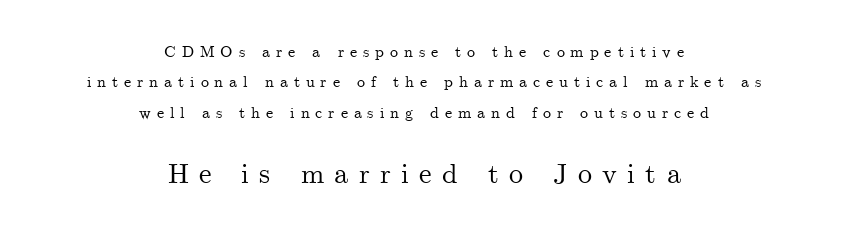
{"serif": "yes", "italic": "no", "width": "normal", "stroke_contrast": "medium", "x_height": "small", "monospaced": "no", "underline": "no", "align": "center", "line_spacing": "loose", "line_spacing_ratio": 1.9, "letter_spacing": "wide", "letter_spacing_em": 0.37, "larger_block": "second", "size_ratio": 1.75, "glyph_px": 28}
